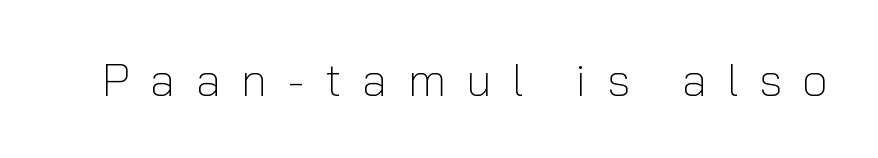
Q: Is the text bold? A: No.
Q: Is the text italic (slanted)? A: No, it is upright.
Q: Is the typeface a serif or a sans-serif typeface? A: Sans-serif.
Q: Is the text underlined? A: No.
Q: Is the spacing between letters normal or unusually wide? A: Unusually wide.
Q: Width (condensed, normal, or wide)? A: Normal.
Q: Stroke contrast? A: Low.
Q: x-height? A: Medium.
Q: Monospaced? A: No.
